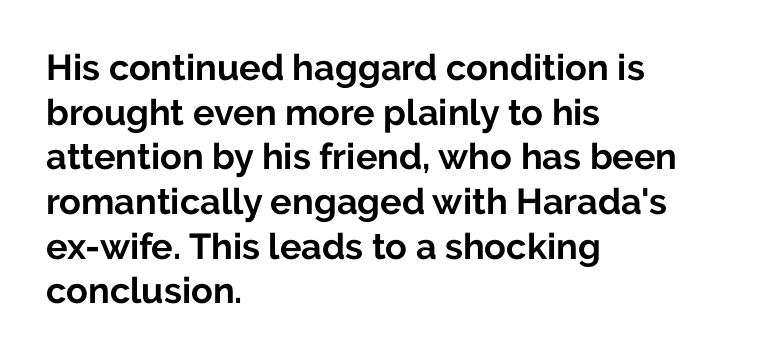
This sample uses plain, unmodified letter spacing. Horizontal alignment here is leftward, the default for most running prose. Varying glyph widths throughout — classic text-font behaviour. The gap between lines stays unmarked. Tall strokes in this sample are plumb rather than angled.
